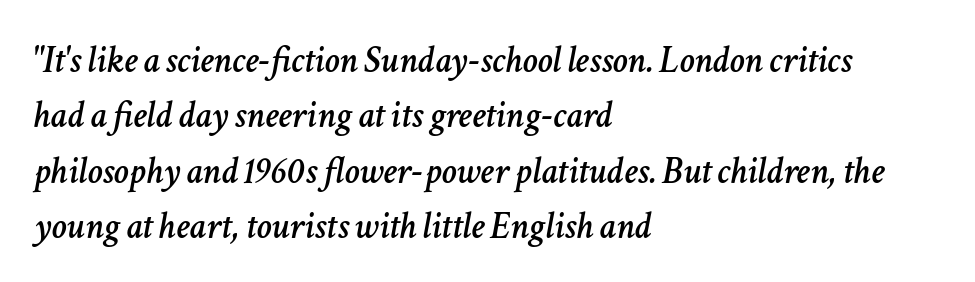
The image shows 38 px text type, italic (leaning right); set left-aligned, normal line spacing (1.46x), normal letter spacing, not underlined; low stroke contrast and a medium x-height.
